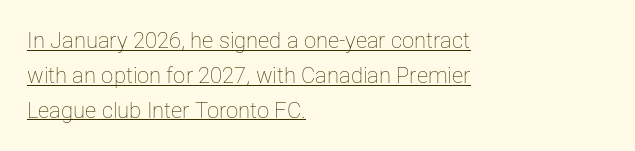
Casual observation: everything's shoved over to the left. No italicization has been applied; the sample stays upright. The block of text has a typical density, with ordinary space between rows. On a weight scale, this lands at 450 or below.
